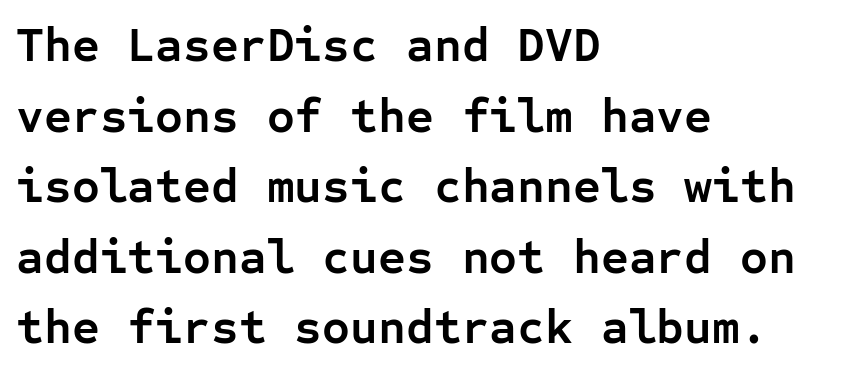
The image shows 48 px semibold sans-serif type, upright, monospaced; set left-aligned, normal line spacing (1.47x), normal letter spacing, not underlined; low stroke contrast and a medium x-height.
